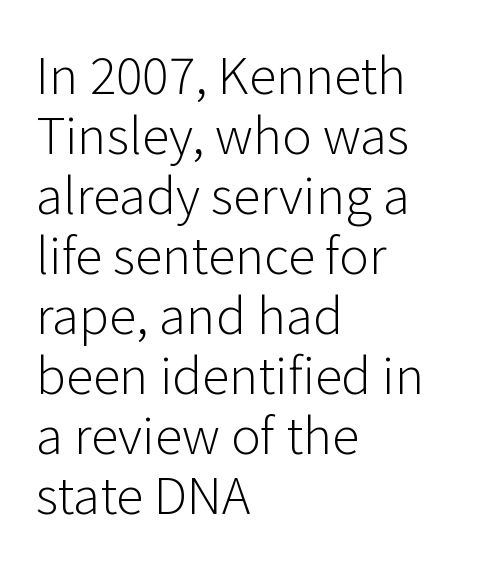
The image shows 50 px light sans-serif type, upright; set left-aligned, line spacing 1.2x, normal letter spacing, not underlined; low stroke contrast and a medium x-height.
